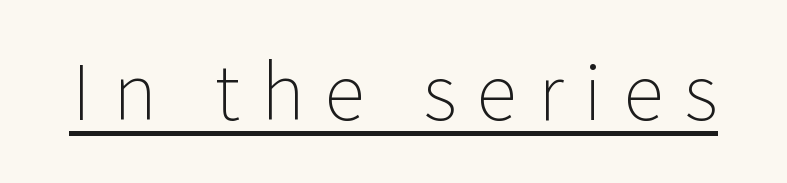
You could only call the tracking loose — the letters float apart. The type sits square on the baseline with zero lean. This reads as an unemphasized weight, regular at the heaviest. Underlined type.
